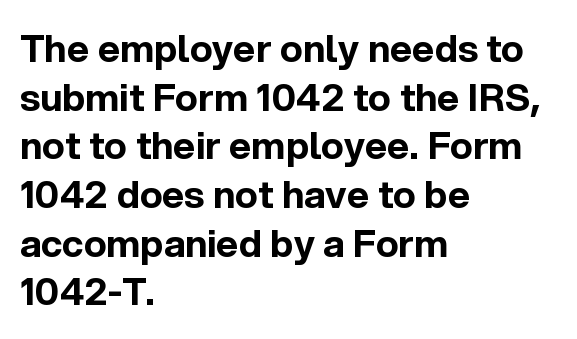
You could not count columns in this text — the font is proportionally spaced. The glyphs have the mass of a bold cut. The font's upright variant was chosen for this text. A clean baseline with only descenders dipping below it. Is this a sans? Yes — the strokes have no serifs.
